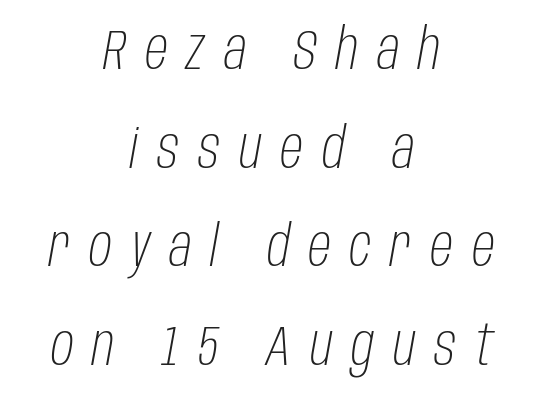
Each letter keeps its own natural width here, so spacing adapts to shape. Rule under the text: the space is simply empty. The specimen reads as italic at a glance. The typesetter chose a symmetrical, centered arrangement here. The tracking reads as deliberately expanded to a designer's eye. The letters look calm and open, with moderate or lighter stems.
